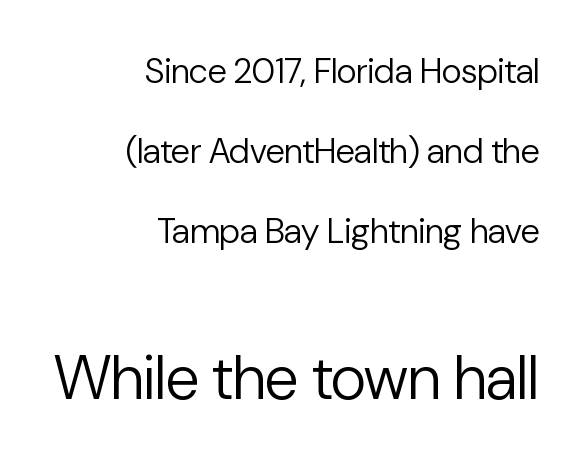
The image shows 62 px regular-weight sans-serif type, upright; set right-aligned, loose line spacing (2.28x), normal letter spacing, not underlined; the second (bottom) block is 1.77x larger; low stroke contrast and a medium x-height.
